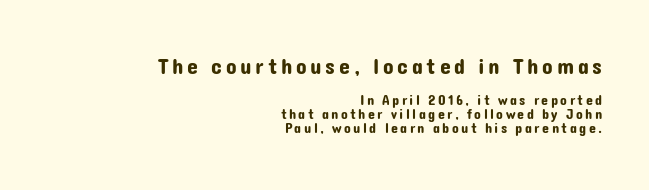
{"italic": "no", "underline": "no", "align": "right", "line_spacing": "tight", "line_spacing_ratio": 1.01, "larger_block": "first", "size_ratio": 1.57, "glyph_px": 22}
